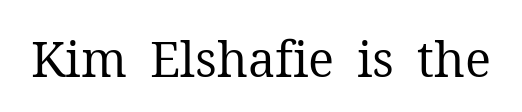
The image shows 49 px regular-weight serif type, upright; set normal letter spacing, not underlined; medium stroke contrast and a medium x-height.
